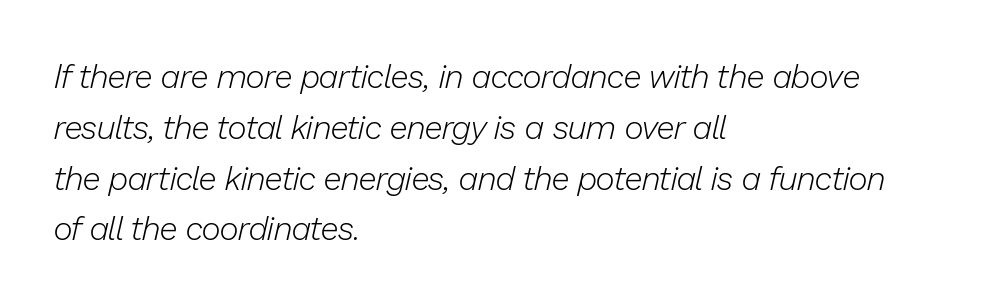
The specimen reads as italic at a glance. Leftover space on each line is placed entirely after the last word. Type without underlining. These lines keep a tight, regular rhythm from letter to letter.
